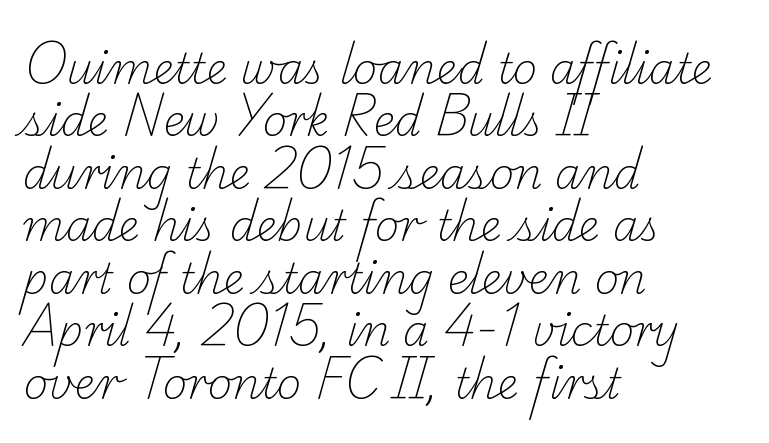
Q: Is the text bold? A: No.
Q: Is the typeface a serif or a sans-serif typeface? A: Serif.
Q: Is the text underlined? A: No.
Q: How is the paragraph aligned? A: Left-aligned.
Q: Is the spacing between letters normal or unusually wide? A: Normal.
Q: Is the spacing between lines tight, normal or loose? A: Normal.
Q: Width (condensed, normal, or wide)? A: Normal.
Q: Stroke contrast? A: Low.
Q: x-height? A: Small.
Q: Monospaced? A: No.
